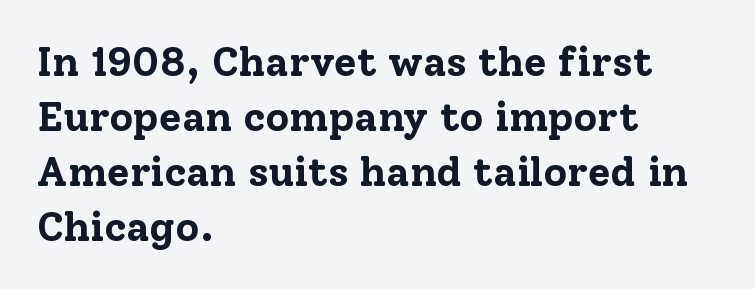
Q: Is the text bold? A: Yes.
Q: Is the text italic (slanted)? A: No, it is upright.
Q: Is the typeface a serif or a sans-serif typeface? A: Serif.
Q: Is the text underlined? A: No.
Q: How is the paragraph aligned? A: Left-aligned.
Q: Is the spacing between letters normal or unusually wide? A: Normal.
Q: Is the spacing between lines tight, normal or loose? A: Normal.
Q: Width (condensed, normal, or wide)? A: Normal.
Q: Stroke contrast? A: Low.
Q: x-height? A: Medium.
Q: Monospaced? A: No.
